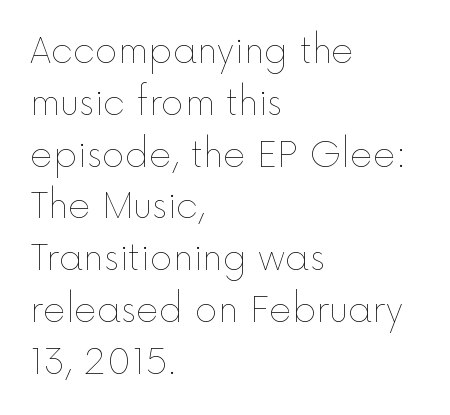
A typesetter would call this proportional, since set widths differ per character. The compositor pushed each line to the left boundary. A typesetter would call this zero additional tracking. Heaviness? Minimal to ordinary, like unemphasized prose. Underline: absent.
